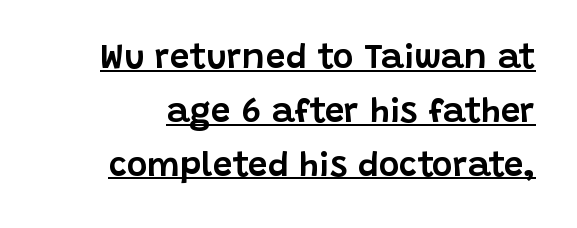
Glance below the letters and you will spot a drawn line. Do the characters align in a grid? No, the font is proportional. Italic? Not at all — the glyphs are vertical. Is this a sans? Yes — the strokes have no serifs.
